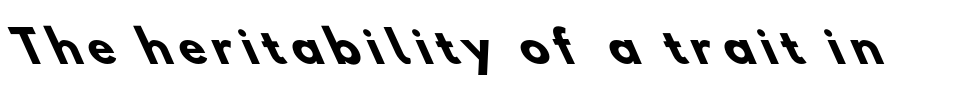
Q: Is the text bold? A: Yes.
Q: Is the typeface a serif or a sans-serif typeface? A: Sans-serif.
Q: Is the text underlined? A: No.
Q: Width (condensed, normal, or wide)? A: Normal.
Q: Stroke contrast? A: Low.
Q: x-height? A: Small.
Q: Monospaced? A: No.
